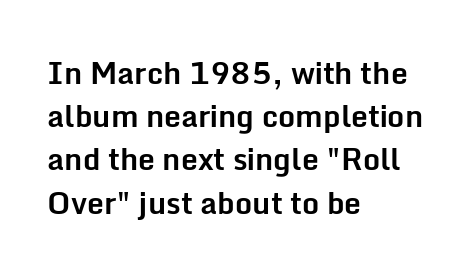
Q: Is the text bold? A: Yes.
Q: Is the text italic (slanted)? A: No, it is upright.
Q: Is the typeface a serif or a sans-serif typeface? A: Sans-serif.
Q: Is the text underlined? A: No.
Q: How is the paragraph aligned? A: Left-aligned.
Q: Is the spacing between letters normal or unusually wide? A: Normal.
Q: Is the spacing between lines tight, normal or loose? A: Normal.
Q: Width (condensed, normal, or wide)? A: Normal.
Q: Stroke contrast? A: Low.
Q: x-height? A: Medium.
Q: Monospaced? A: No.
